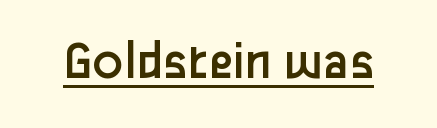
Q: Is the text bold? A: No.
Q: Is the text italic (slanted)? A: No, it is upright.
Q: Is the typeface a serif or a sans-serif typeface? A: Sans-serif.
Q: Is the text underlined? A: Yes.
Q: Is the spacing between letters normal or unusually wide? A: Normal.
Q: Width (condensed, normal, or wide)? A: Normal.
Q: Stroke contrast? A: Low.
Q: x-height? A: Medium.
Q: Monospaced? A: No.
